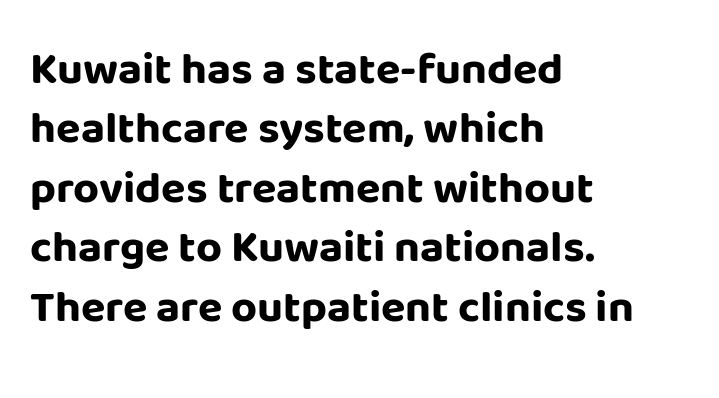
The image shows 45 px bold sans-serif type, upright; set left-aligned, normal line spacing (1.32x), normal letter spacing, not underlined; low stroke contrast and a large x-height.
